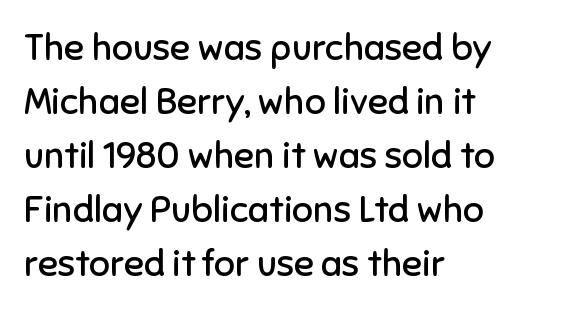
Q: Is the text bold? A: No.
Q: Is the text italic (slanted)? A: No, it is upright.
Q: Is the typeface a serif or a sans-serif typeface? A: Sans-serif.
Q: Is the text underlined? A: No.
Q: How is the paragraph aligned? A: Left-aligned.
Q: Is the spacing between letters normal or unusually wide? A: Normal.
Q: Is the spacing between lines tight, normal or loose? A: Normal.
Q: Width (condensed, normal, or wide)? A: Normal.
Q: Stroke contrast? A: Low.
Q: x-height? A: Medium.
Q: Monospaced? A: No.
